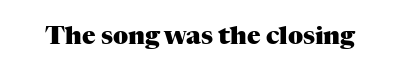
Underlining? Definitely not there. Strong, thick strokes mark this as bold type. This sample uses an upright cut, with every glyph sitting square on the baseline. A typesetter would call this zero additional tracking.
